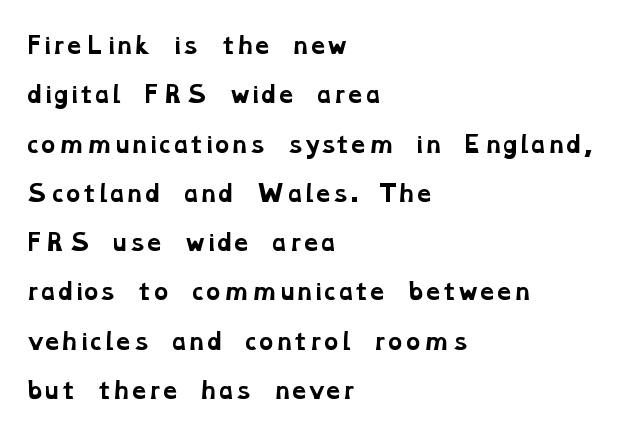
{"bold": "yes", "underline": "no", "align": "left", "line_spacing": "loose", "line_spacing_ratio": 2.24, "letter_spacing": "normal", "letter_spacing_em": 0.0, "glyph_px": 22}
